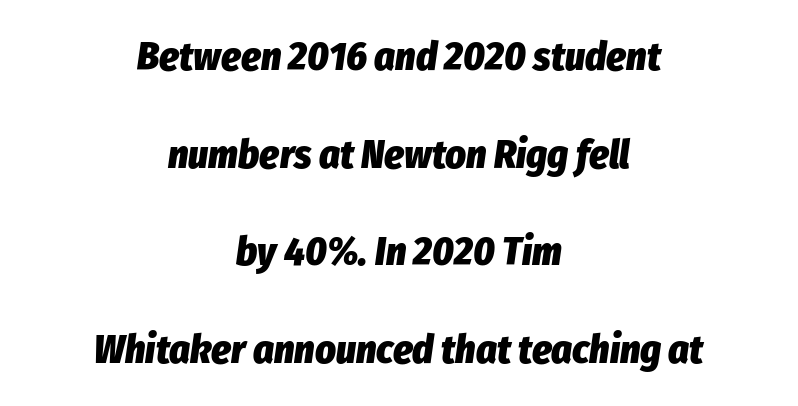
{"italic": "yes", "lean": "right", "slant_degrees": 8, "bold": "yes", "weight": "heavy", "width": "condensed", "stroke_contrast": "low", "x_height": "medium", "monospaced": "no", "underline": "no", "align": "center", "line_spacing": "loose", "line_spacing_ratio": 2.44, "letter_spacing": "normal", "letter_spacing_em": 0.0, "glyph_px": 40}
